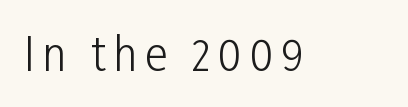
Letters rest on an invisible, unmarked baseline. Grotesque or geometric, the face here clearly has no serifs. Do the characters align in a grid? No, the font is proportional. Do the letters lean? They stand straight.
